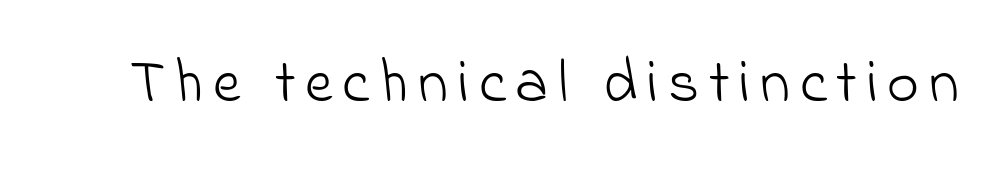
The image shows 61 px light sans-serif type; set not underlined; low stroke contrast and a small x-height.
